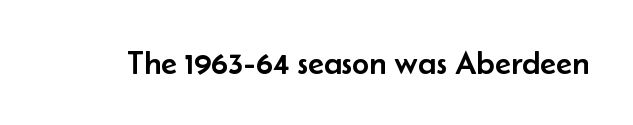
Q: Is the text italic (slanted)? A: No, it is upright.
Q: Is the typeface a serif or a sans-serif typeface? A: Sans-serif.
Q: Is the text underlined? A: No.
Q: Is the spacing between letters normal or unusually wide? A: Normal.
Q: Width (condensed, normal, or wide)? A: Normal.
Q: Stroke contrast? A: Low.
Q: x-height? A: Small.
Q: Monospaced? A: No.
